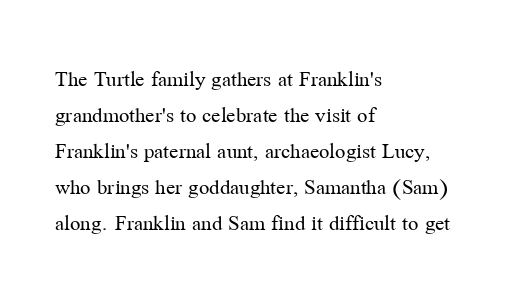
{"italic": "no", "bold": "no", "underline": "no", "align": "left", "line_spacing": "normal", "line_spacing_ratio": 1.56, "letter_spacing": "normal", "letter_spacing_em": 0.0, "glyph_px": 23}
